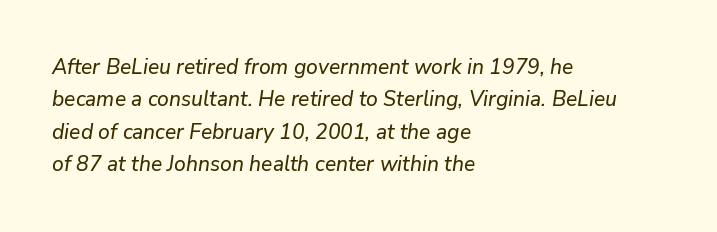
Here the glyphs are tracked normally, forming tight word shapes. Each line starts at the same left margin while the right side varies. Each row of text sits above clean, open space. This sample keeps an unexceptional amount of space between lines. The typography opts for an oblique posture over an upright one.
